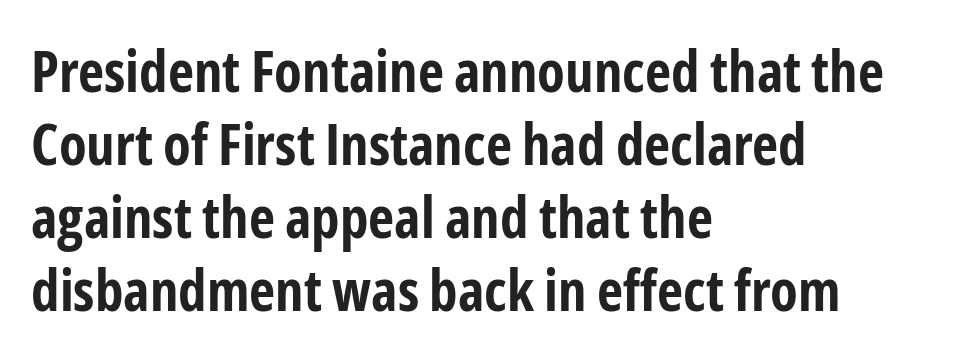
Q: Is the text bold? A: Yes.
Q: Is the text italic (slanted)? A: No, it is upright.
Q: Is the typeface a serif or a sans-serif typeface? A: Sans-serif.
Q: Is the text underlined? A: No.
Q: How is the paragraph aligned? A: Left-aligned.
Q: Is the spacing between letters normal or unusually wide? A: Normal.
Q: Is the spacing between lines tight, normal or loose? A: Normal.
Q: Width (condensed, normal, or wide)? A: Condensed.
Q: Stroke contrast? A: Low.
Q: x-height? A: Medium.
Q: Monospaced? A: No.
